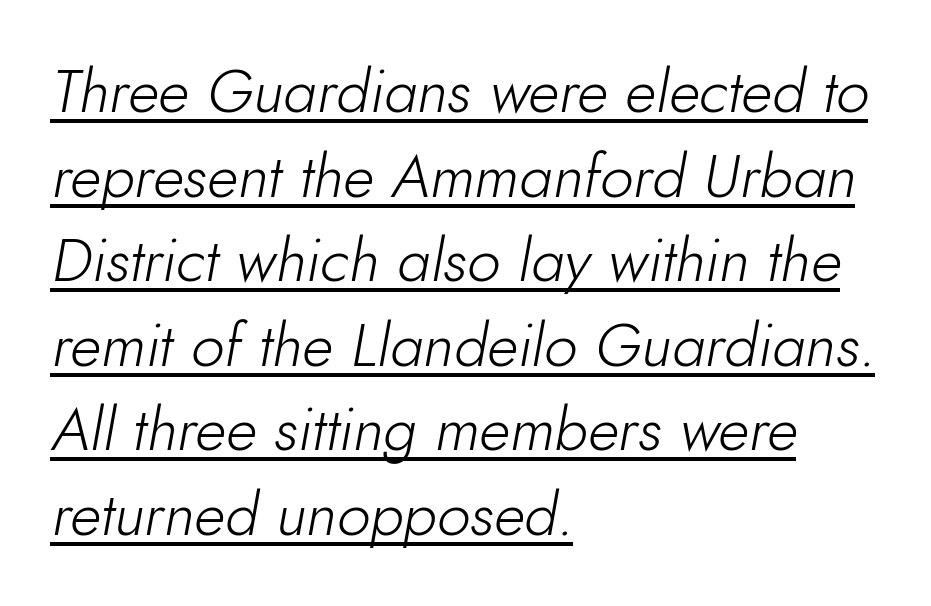
Q: Is the text bold? A: No.
Q: Is the text italic (slanted)? A: Yes, it leans right by about 10 degrees.
Q: Is the text underlined? A: Yes.
Q: How is the paragraph aligned? A: Left-aligned.
Q: Is the spacing between letters normal or unusually wide? A: Normal.
Q: Is the spacing between lines tight, normal or loose? A: Normal.
Q: Width (condensed, normal, or wide)? A: Normal.
Q: Stroke contrast? A: Low.
Q: x-height? A: Small.
Q: Monospaced? A: No.
